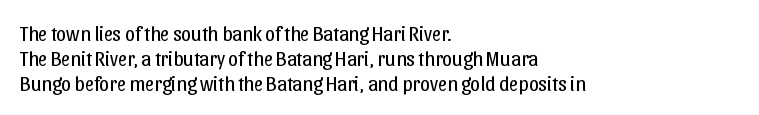
The image shows 20 px text type, upright; set left-aligned, normal line spacing (1.25x), normal letter spacing, not underlined.
